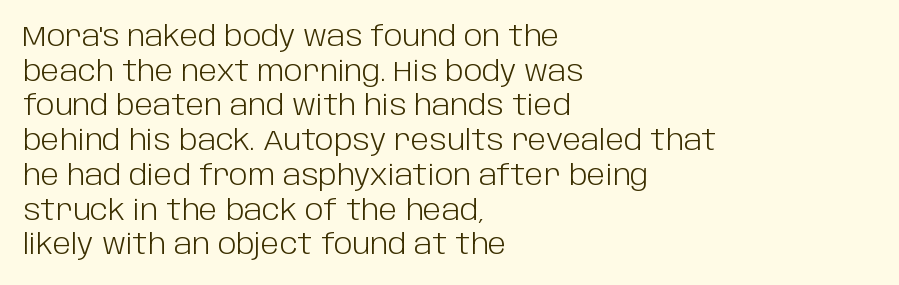
Every stem runs plumb, perpendicular to the baseline. Do the characters align in a grid? No, the font is proportional. Summary of weight: not heavy and not bold. There is no visible air inserted between adjacent glyphs.
